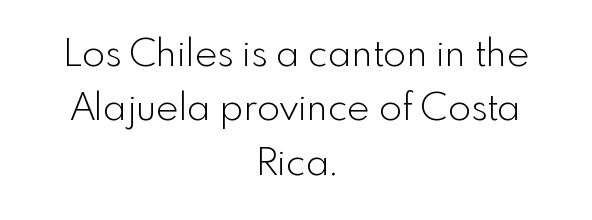
A typesetter would call this proportional, since set widths differ per character. The axis of the letterforms is exactly vertical. Letterform terminals end flat and unadorned throughout the passage. The letterforms sit at book weight or below. Regular leading. Honestly, the letter spacing is just normal — you wouldn't notice it.
